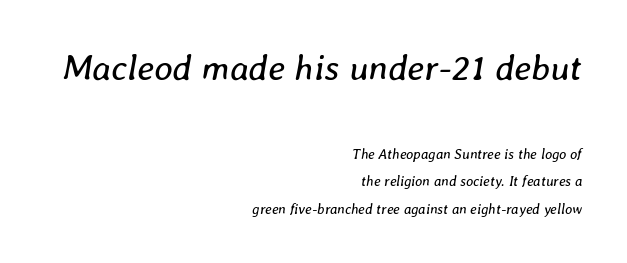
Q: Is the text bold? A: No.
Q: Is the text italic (slanted)? A: Yes, it leans right by about 8 degrees.
Q: Is the text underlined? A: No.
Q: How is the paragraph aligned? A: Right-aligned.
Q: Is the spacing between letters normal or unusually wide? A: Normal.
Q: Is the spacing between lines tight, normal or loose? A: Loose.
Q: Which block of text is set in a larger size, the first (top) or the second (bottom)? A: The first (top) one.
Q: Width (condensed, normal, or wide)? A: Normal.
Q: Stroke contrast? A: Low.
Q: x-height? A: Medium.
Q: Monospaced? A: No.
